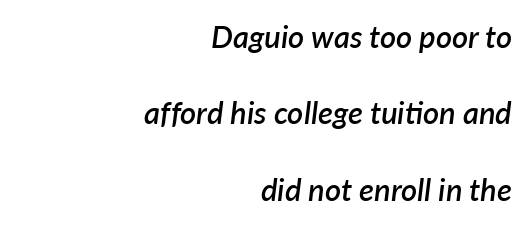
{"italic": "yes", "lean": "right", "slant_degrees": 7, "bold": "semi", "weight": "semibold", "width": "normal", "stroke_contrast": "low", "x_height": "medium", "monospaced": "no", "underline": "no", "align": "right", "line_spacing": "loose", "line_spacing_ratio": 2.46, "letter_spacing": "normal", "letter_spacing_em": 0.0, "glyph_px": 31}
